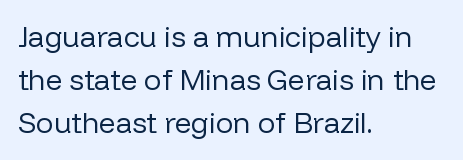
Observe the absence of serifs on each vertical stroke in this sample. Short and long lines alike share a common starting point at left. Think standard paragraph weight, or any step lighter than that. The rendering uses natural spacing where letterforms have individual widths. Glyph-to-glyph distance matches everyday printed text. The lettering stays uniformly vertical, giving the passage a roman look.
